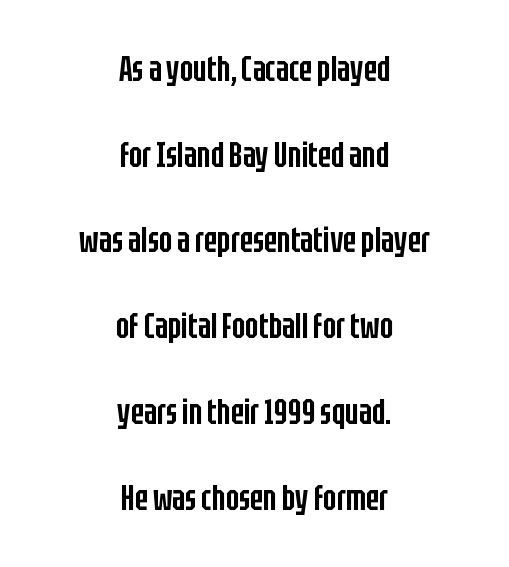
Q: Is the text bold? A: Semi-bold.
Q: Is the text italic (slanted)? A: No, it is upright.
Q: Is the typeface a serif or a sans-serif typeface? A: Sans-serif.
Q: Is the text underlined? A: No.
Q: How is the paragraph aligned? A: Centered.
Q: Is the spacing between letters normal or unusually wide? A: Normal.
Q: Is the spacing between lines tight, normal or loose? A: Loose.
Q: Width (condensed, normal, or wide)? A: Condensed.
Q: Stroke contrast? A: Low.
Q: x-height? A: Large.
Q: Monospaced? A: No.
